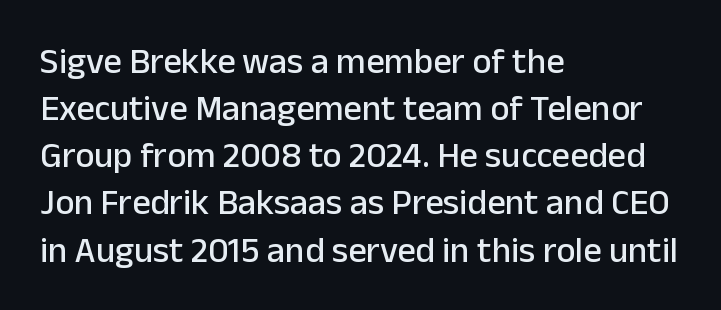
Q: Is the text italic (slanted)? A: No, it is upright.
Q: Is the typeface a serif or a sans-serif typeface? A: Sans-serif.
Q: Is the text underlined? A: No.
Q: How is the paragraph aligned? A: Left-aligned.
Q: Is the spacing between letters normal or unusually wide? A: Normal.
Q: Is the spacing between lines tight, normal or loose? A: Normal.
Q: Width (condensed, normal, or wide)? A: Normal.
Q: Stroke contrast? A: Low.
Q: x-height? A: Medium.
Q: Monospaced? A: No.
